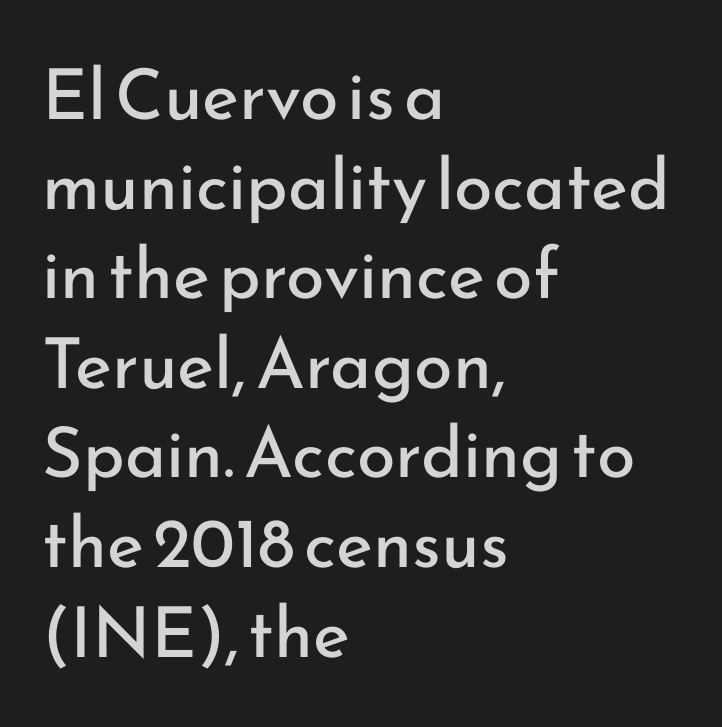
Only glyphs here, with clear space below each row. Baseline-to-baseline distance is the conventional proportion of letter height. Is there any slant? The stems are plumb. Casual observation: everything's shoved over to the left. These lines are composed in type without serifs. What stands out about the letter spacing? Nothing — it is the standard amount.
